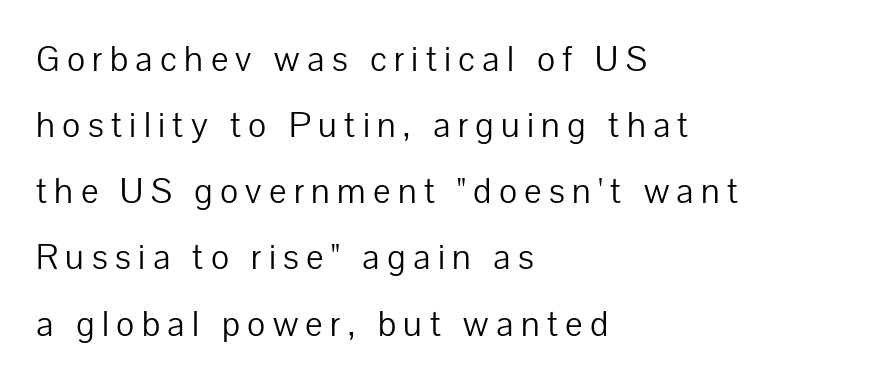
Q: Is the text bold? A: No.
Q: Is the text italic (slanted)? A: No, it is upright.
Q: Is the typeface a serif or a sans-serif typeface? A: Sans-serif.
Q: Is the text underlined? A: No.
Q: How is the paragraph aligned? A: Left-aligned.
Q: Is the spacing between letters normal or unusually wide? A: Unusually wide.
Q: Width (condensed, normal, or wide)? A: Normal.
Q: Stroke contrast? A: Low.
Q: x-height? A: Medium.
Q: Monospaced? A: No.
